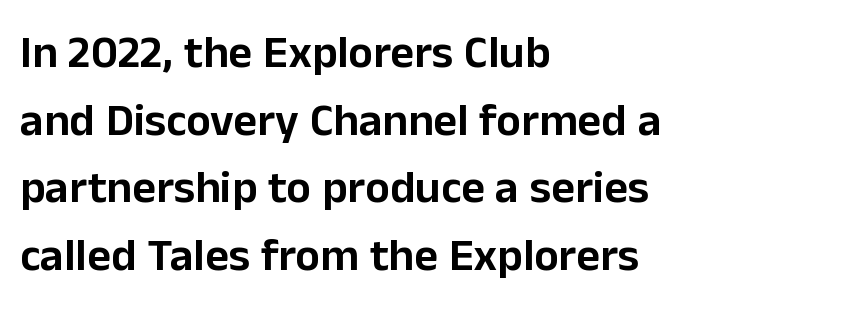
The image shows 46 px sans-serif type, upright; set left-aligned, normal line spacing (1.47x), normal letter spacing, not underlined; low stroke contrast and a medium x-height.
